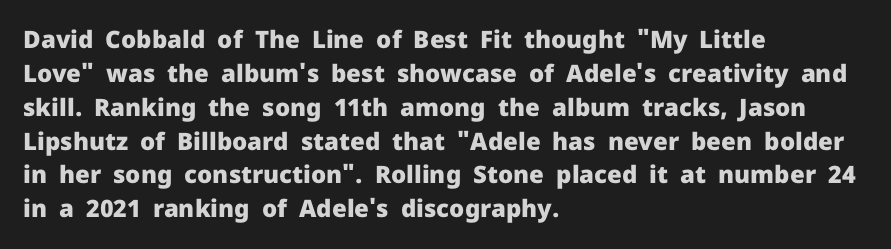
{"italic": "no", "bold": "yes", "underline": "no", "align": "left", "line_spacing": "normal", "line_spacing_ratio": 1.41, "letter_spacing": "normal", "letter_spacing_em": 0.0, "glyph_px": 24}
